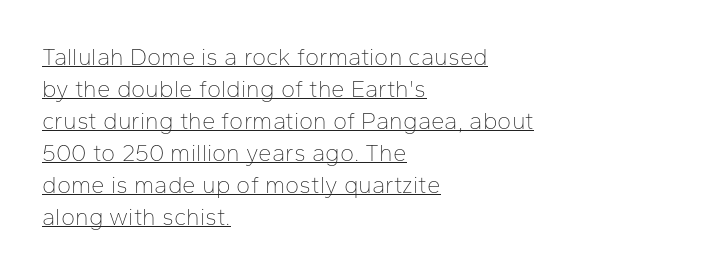
The typesetter has applied underlining to the passage shown. The type is set solid horizontally, with unmodified tracking. Whoever set this chose a conventional vertical rhythm. The strokes carry an ordinary text weight at most. Casual observation: everything's shoved over to the left.
